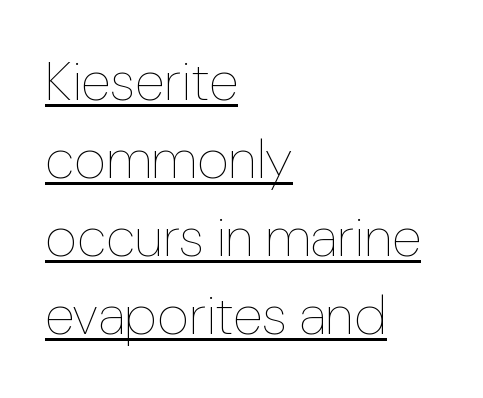
{"italic": "no", "bold": "no", "weight": "thin", "width": "normal", "stroke_contrast": "low", "x_height": "medium", "monospaced": "no", "underline": "yes", "align": "left", "line_spacing": "normal", "line_spacing_ratio": 1.42, "letter_spacing": "normal", "letter_spacing_em": 0.0, "glyph_px": 55}
